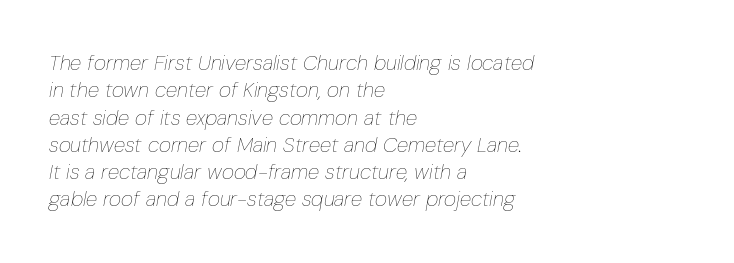
{"italic": "yes", "lean": "right", "slant_degrees": 10, "bold": "no", "underline": "no", "align": "left", "line_spacing": "normal", "line_spacing_ratio": 1.3, "letter_spacing": "normal", "letter_spacing_em": 0.0, "glyph_px": 21}
